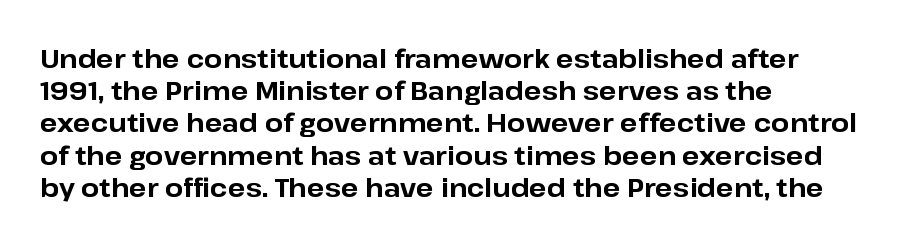
Descenders hang freely into open space. Rendered with straight, roman letterforms. The strokes are fattened all the way to bold. This rendering uses left alignment, leaving the right contour irregular.
